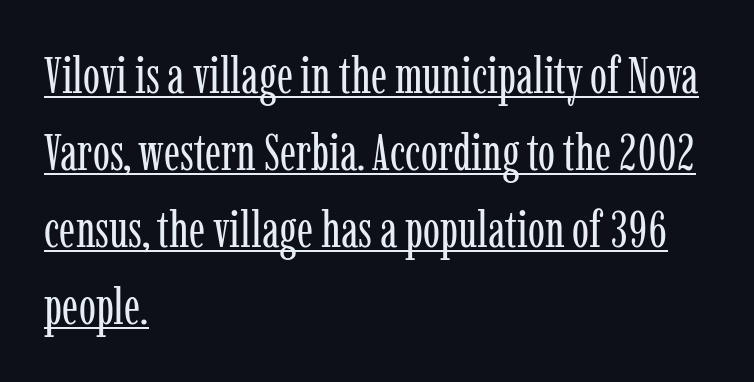
A typesetter would call this proportional, since set widths differ per character. No chunkiness to these letters — they're not bold. This block has exactly the height ordinary leading produces. Nobody touched the tracking dial on this one.
